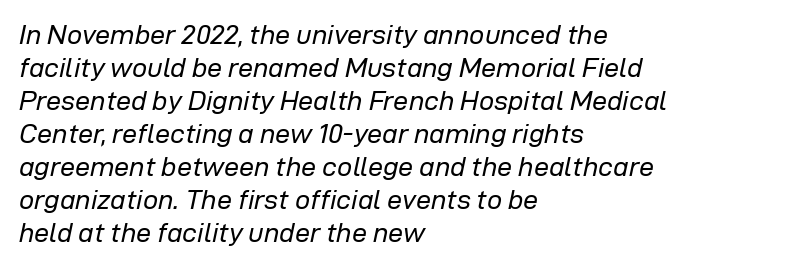
Plain, unruled lines of type. The typography opts for an oblique posture over an upright one. Default kerning and tracking; the words read as compact shapes. The setting favours the left margin, as ordinary paragraphs usually do. The strokes carry an ordinary text weight at most.
